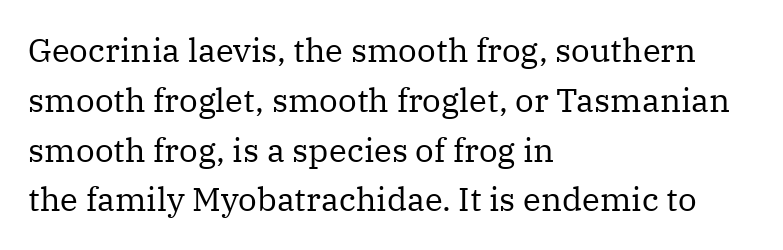
You could not count columns in this text — the font is proportionally spaced. A typesetter would call this leading conventional body-copy spacing. Where is the straight margin? On the left. The font family rendered here belongs to the serif group.
